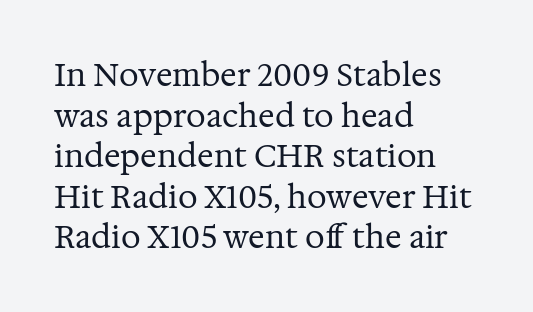
Q: Is the text bold? A: No.
Q: Is the text italic (slanted)? A: No, it is upright.
Q: Is the typeface a serif or a sans-serif typeface? A: Serif.
Q: Is the text underlined? A: No.
Q: How is the paragraph aligned? A: Left-aligned.
Q: Is the spacing between letters normal or unusually wide? A: Normal.
Q: Is the spacing between lines tight, normal or loose? A: Normal.
Q: Width (condensed, normal, or wide)? A: Normal.
Q: Stroke contrast? A: Medium.
Q: x-height? A: Medium.
Q: Monospaced? A: No.
